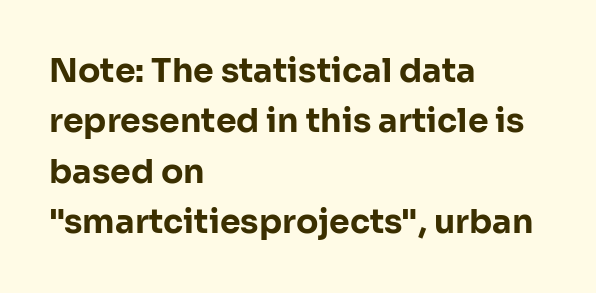
Q: Is the text bold? A: Yes.
Q: Is the text italic (slanted)? A: No, it is upright.
Q: Is the typeface a serif or a sans-serif typeface? A: Sans-serif.
Q: Is the text underlined? A: No.
Q: How is the paragraph aligned? A: Left-aligned.
Q: Is the spacing between letters normal or unusually wide? A: Normal.
Q: Is the spacing between lines tight, normal or loose? A: Normal.
Q: Width (condensed, normal, or wide)? A: Normal.
Q: Stroke contrast? A: Low.
Q: x-height? A: Medium.
Q: Monospaced? A: No.
